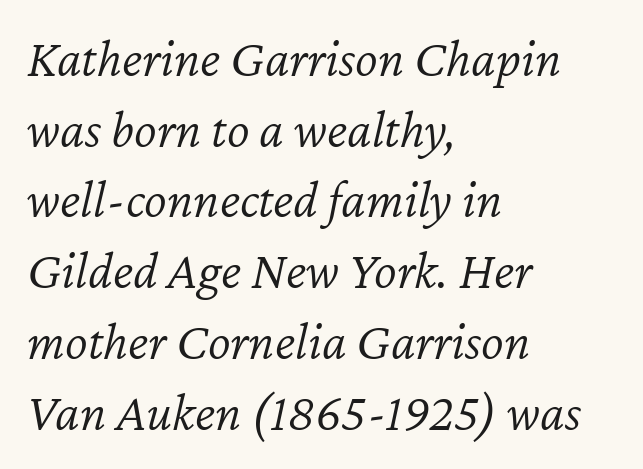
Notice how descenders clear the ascenders below comfortably — that's standard leading. Stems here are at most as thick as an everyday book face. Yep, that's italic — everything's leaning. A typesetter would call this proportional, since set widths differ per character. Line beginnings align vertically; line endings do not.
